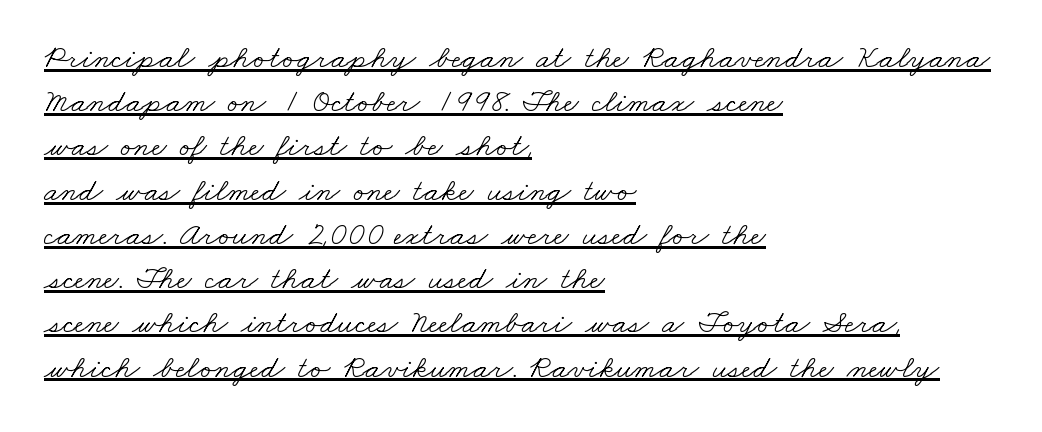
Q: Is the text bold? A: No.
Q: Is the typeface a serif or a sans-serif typeface? A: Serif.
Q: Is the text underlined? A: Yes.
Q: How is the paragraph aligned? A: Left-aligned.
Q: Is the spacing between letters normal or unusually wide? A: Normal.
Q: Is the spacing between lines tight, normal or loose? A: Normal.
Q: Width (condensed, normal, or wide)? A: Wide.
Q: Stroke contrast? A: Low.
Q: x-height? A: Small.
Q: Monospaced? A: No.
